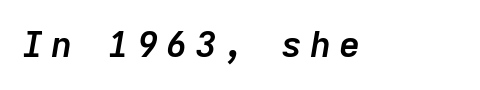
Q: Is the text bold? A: Yes.
Q: Is the text italic (slanted)? A: Yes, it leans right by about 9 degrees.
Q: Is the text underlined? A: No.
Q: Is the spacing between letters normal or unusually wide? A: Unusually wide.
Q: Width (condensed, normal, or wide)? A: Normal.
Q: Stroke contrast? A: Low.
Q: x-height? A: Medium.
Q: Monospaced? A: Yes.
